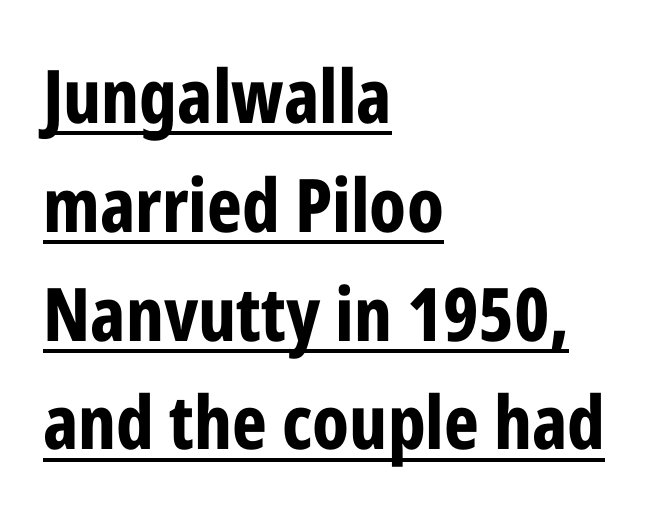
The letters stand straight up with perfectly vertical stems. One glance says typical: line gaps are just what's usual. Spacing verdict: proportional, widths tailored to each character. Words appear dense and cohesive because spacing is normal. Check where the strokes stop: nothing finishes them off — pure sans. The paragraph has a hard left edge and a soft right edge.
